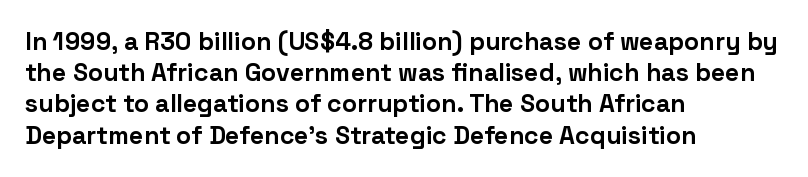
Caption: standard tracking, unaltered. Weight: bold. Line beginnings align vertically; line endings do not. The type sits square on the baseline with zero lean.
